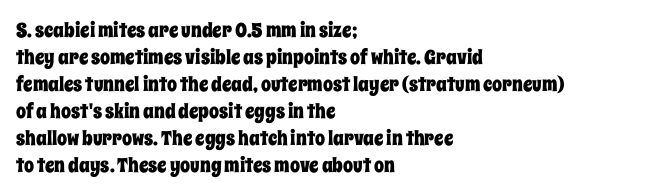
One-word summary of the alignment: left. The words here are not underlined. The passage shown stacks its lines at a standard gap. These lines were composed using upright roman letters.
